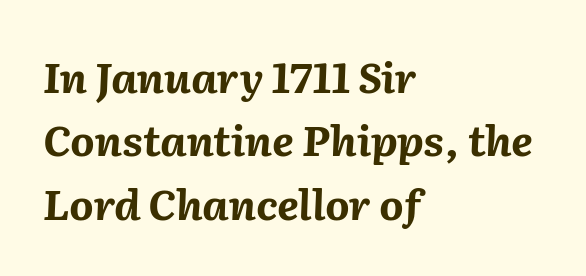
The image shows 42 px bold type, italic (leaning right); set left-aligned, normal line spacing (1.51x), normal letter spacing, not underlined; medium stroke contrast and a medium x-height.
